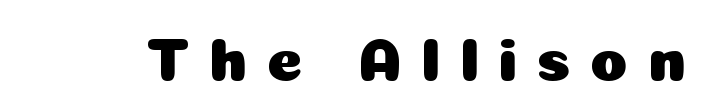
Q: Is the text italic (slanted)? A: No, it is upright.
Q: Is the typeface a serif or a sans-serif typeface? A: Sans-serif.
Q: Is the text underlined? A: No.
Q: Is the spacing between letters normal or unusually wide? A: Unusually wide.
Q: Width (condensed, normal, or wide)? A: Normal.
Q: Stroke contrast? A: Low.
Q: x-height? A: Medium.
Q: Monospaced? A: No.
